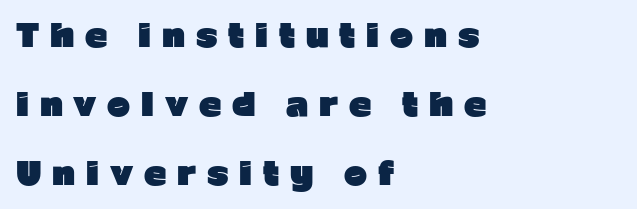
The image shows 31 px heavy sans-serif type, upright; set left-aligned, loose line spacing (2.22x), unusually wide letter spacing (+0.35 em), not underlined; low stroke contrast and a medium x-height.
